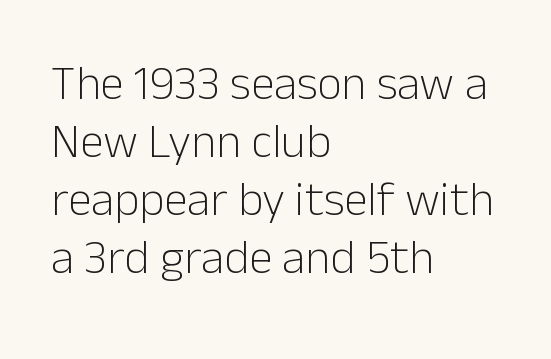
Q: Is the text bold? A: No.
Q: Is the text italic (slanted)? A: No, it is upright.
Q: Is the typeface a serif or a sans-serif typeface? A: Sans-serif.
Q: Is the text underlined? A: No.
Q: How is the paragraph aligned? A: Left-aligned.
Q: Is the spacing between letters normal or unusually wide? A: Normal.
Q: Width (condensed, normal, or wide)? A: Normal.
Q: Stroke contrast? A: Low.
Q: x-height? A: Medium.
Q: Monospaced? A: No.
